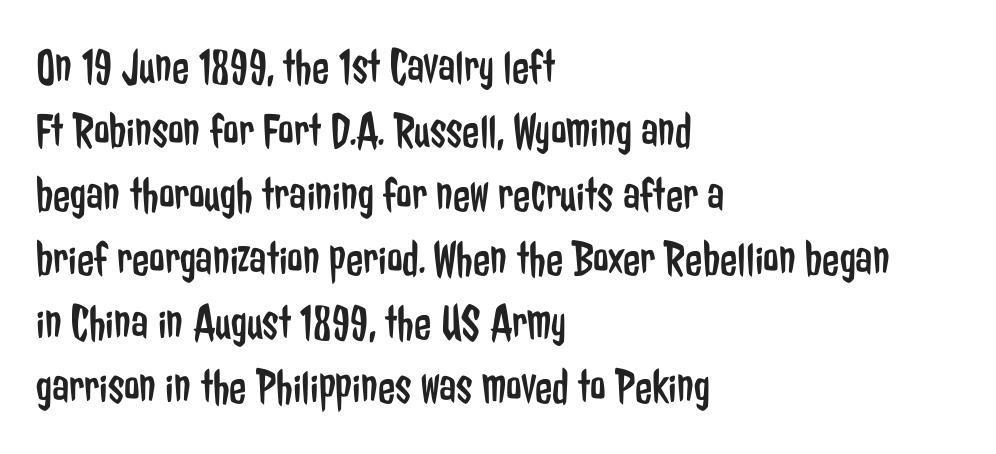
Q: Is the text bold? A: No.
Q: Is the text italic (slanted)? A: No, it is upright.
Q: Is the typeface a serif or a sans-serif typeface? A: Sans-serif.
Q: Is the text underlined? A: No.
Q: How is the paragraph aligned? A: Left-aligned.
Q: Is the spacing between letters normal or unusually wide? A: Normal.
Q: Is the spacing between lines tight, normal or loose? A: Normal.
Q: Width (condensed, normal, or wide)? A: Condensed.
Q: Stroke contrast? A: Low.
Q: x-height? A: Medium.
Q: Monospaced? A: No.
